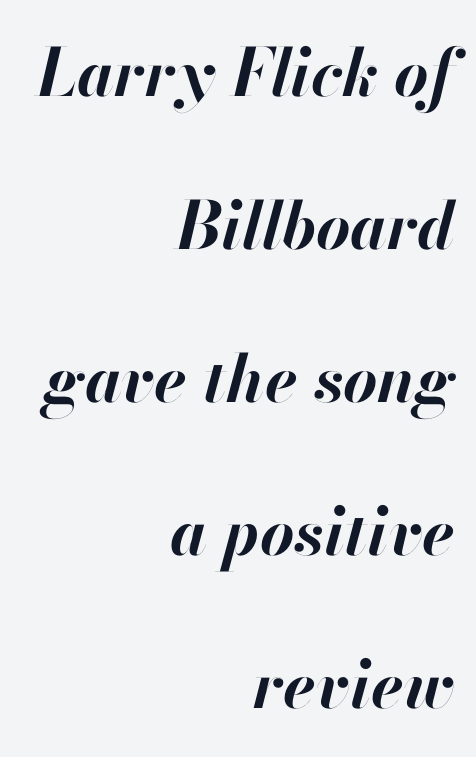
The letters advance in unequal steps, a hallmark of proportional type. Looking at the ascenders, they clearly lean. Successive baselines arrive slowly, with a big drop between each. Which margin do the lines hug? The right one — the left edge is uneven.
